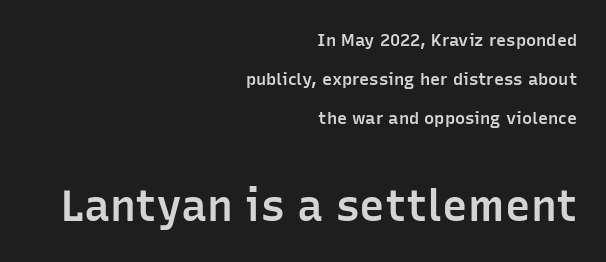
The image shows 43 px semibold sans-serif type, upright; set right-aligned, loose line spacing (2.29x), normal letter spacing, not underlined; the second (bottom) block is 2.53x larger; low stroke contrast and a medium x-height.
